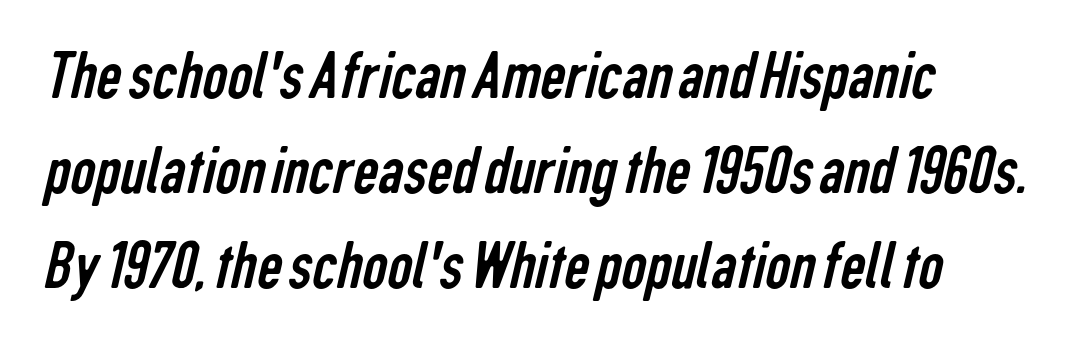
Q: Is the text bold? A: No.
Q: Is the typeface a serif or a sans-serif typeface? A: Sans-serif.
Q: Is the text underlined? A: No.
Q: How is the paragraph aligned? A: Left-aligned.
Q: Is the spacing between letters normal or unusually wide? A: Normal.
Q: Is the spacing between lines tight, normal or loose? A: Normal.
Q: Width (condensed, normal, or wide)? A: Condensed.
Q: Stroke contrast? A: Low.
Q: x-height? A: Medium.
Q: Monospaced? A: No.
